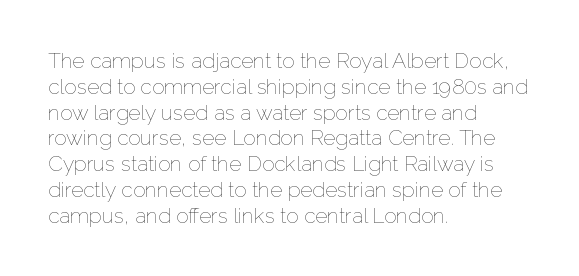
Q: Is the text bold? A: No.
Q: Is the text italic (slanted)? A: No, it is upright.
Q: Is the text underlined? A: No.
Q: How is the paragraph aligned? A: Left-aligned.
Q: Is the spacing between letters normal or unusually wide? A: Normal.
